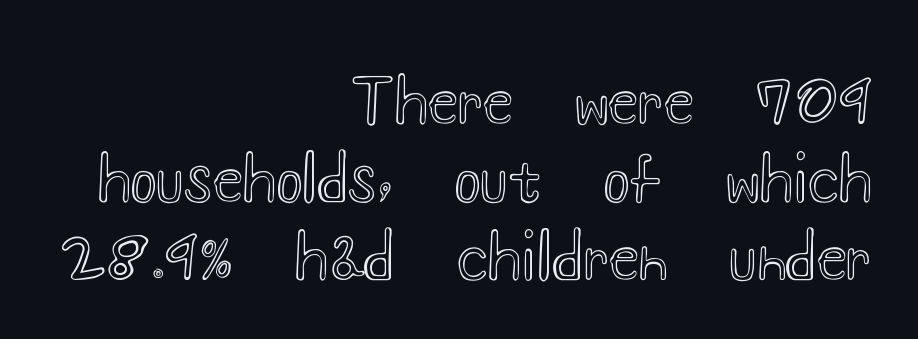
Q: Is the text italic (slanted)? A: No, it is upright.
Q: Is the text underlined? A: No.
Q: How is the paragraph aligned? A: Right-aligned.
Q: Is the spacing between letters normal or unusually wide? A: Normal.
Q: Is the spacing between lines tight, normal or loose? A: Normal.
Q: Width (condensed, normal, or wide)? A: Wide.
Q: x-height? A: Small.
Q: Monospaced? A: No.
